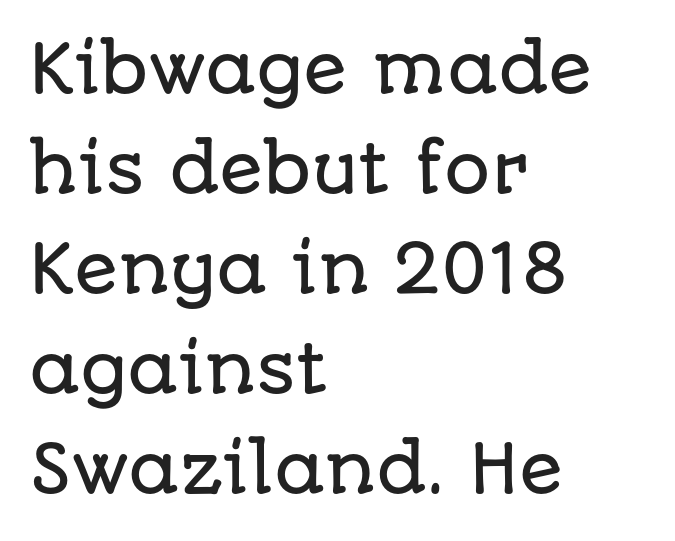
The image shows 65 px sans-serif type, upright; set left-aligned, normal line spacing (1.54x), normal letter spacing, not underlined; low stroke contrast and a large x-height.
